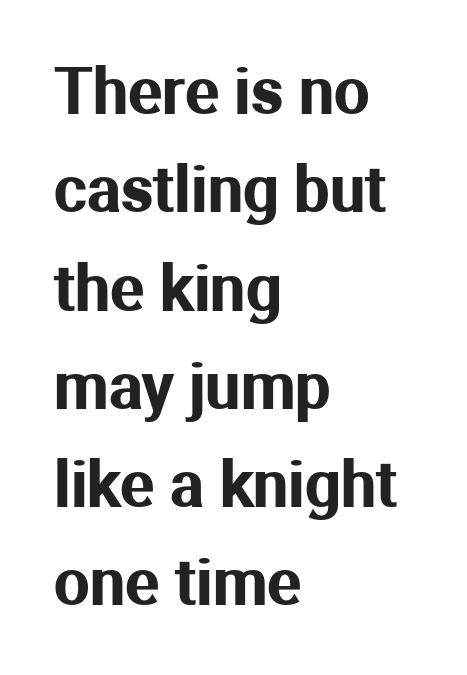
Leading matches the norm, producing a regular column. It's the straight-up-and-down kind of type. The rendering keeps characters at their native spacing. In CSS terms this would be text-align: left. The letters advance in unequal steps, a hallmark of proportional type. The glyphs are unaccompanied by any horizontal stroke below them.
